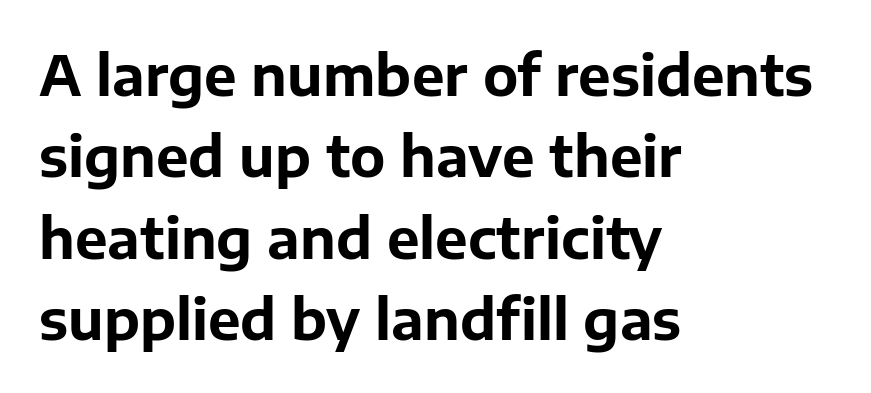
{"serif": "no", "italic": "no", "bold": "yes", "weight": "bold", "width": "normal", "stroke_contrast": "low", "x_height": "medium", "monospaced": "no", "underline": "no", "align": "left", "line_spacing": "normal", "line_spacing_ratio": 1.48, "letter_spacing": "normal", "letter_spacing_em": 0.0, "glyph_px": 55}
